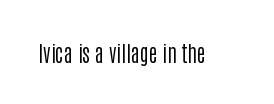
{"italic": "no", "bold": "no", "underline": "no", "letter_spacing": "normal", "letter_spacing_em": 0.0, "glyph_px": 21}
